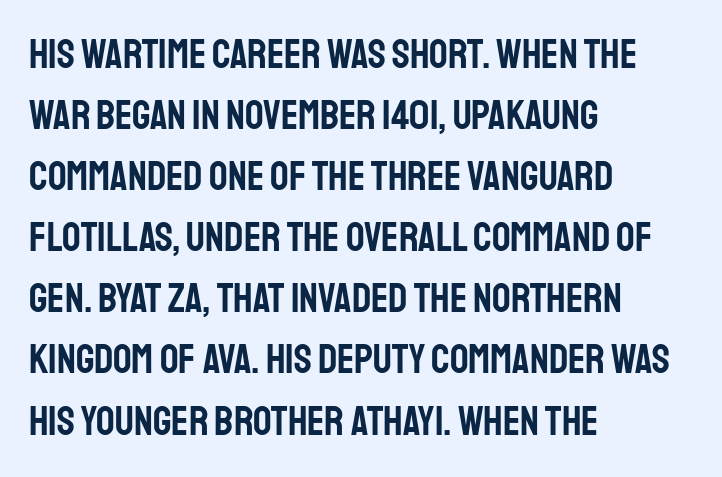
{"serif": "no", "italic": "no", "width": "condensed", "stroke_contrast": "low", "x_height": "large", "monospaced": "no", "underline": "no", "align": "left", "line_spacing": "normal", "line_spacing_ratio": 1.49, "letter_spacing": "normal", "letter_spacing_em": 0.0, "glyph_px": 41}
